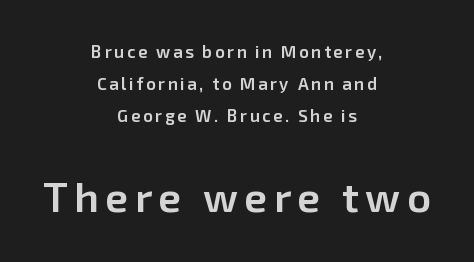
Decoration check: the copy has no underline. Every character sits straight up, as roman type does. The paragraph shown floats in the horizontal middle. Stroke thickness is moderately raised; the sample reads as semibold. The passage shown is typeset with a sans-serif family.
